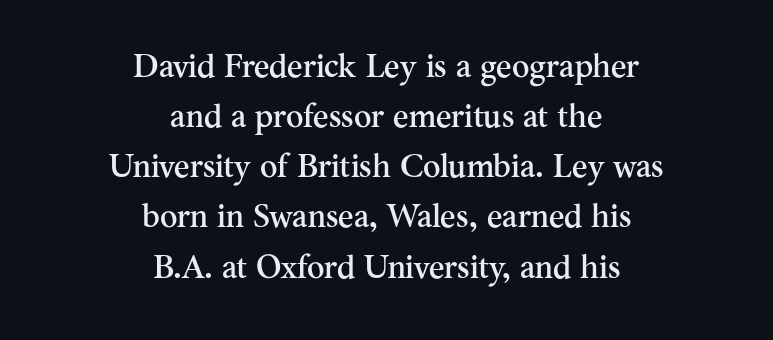
Q: Is the text italic (slanted)? A: No, it is upright.
Q: Is the typeface a serif or a sans-serif typeface? A: Serif.
Q: Is the text underlined? A: No.
Q: How is the paragraph aligned? A: Centered.
Q: Is the spacing between letters normal or unusually wide? A: Normal.
Q: Is the spacing between lines tight, normal or loose? A: Normal.
Q: Width (condensed, normal, or wide)? A: Normal.
Q: Stroke contrast? A: Medium.
Q: x-height? A: Small.
Q: Monospaced? A: No.
